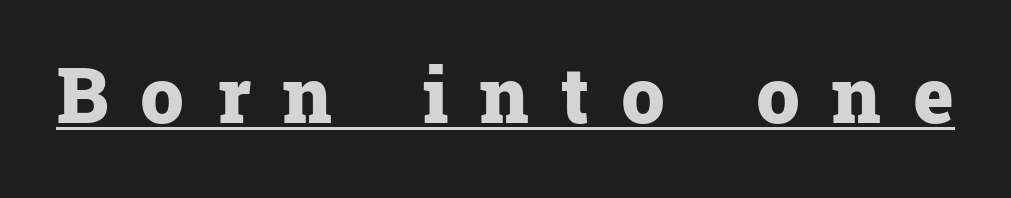
{"serif": "yes", "italic": "no", "bold": "yes", "weight": "heavy", "width": "normal", "stroke_contrast": "low", "x_height": "medium", "monospaced": "no", "underline": "yes", "letter_spacing": "wide", "letter_spacing_em": 0.42, "glyph_px": 77}
